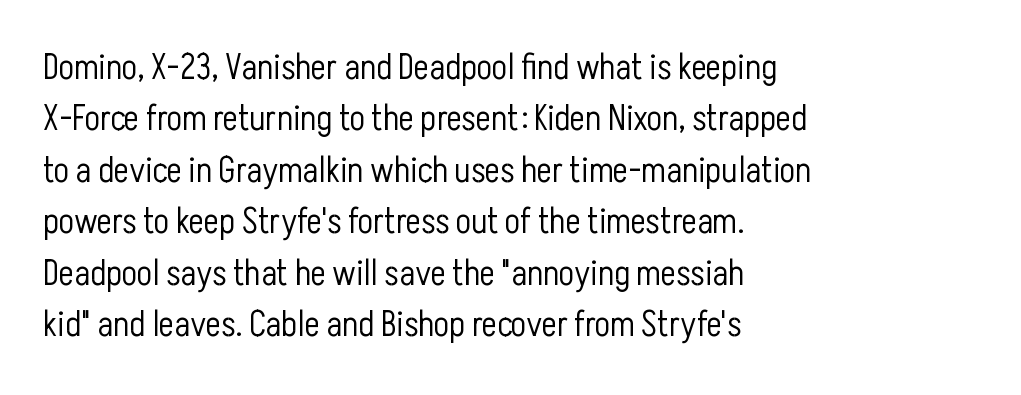
{"serif": "no", "italic": "no", "bold": "no", "weight": "light", "width": "condensed", "stroke_contrast": "low", "x_height": "medium", "monospaced": "no", "underline": "no", "align": "left", "line_spacing": "normal", "line_spacing_ratio": 1.43, "letter_spacing": "normal", "letter_spacing_em": 0.0, "glyph_px": 36}
